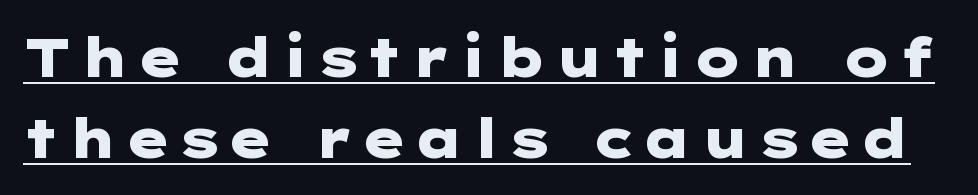
This rendering employs a face without finishing strokes, i.e., a sans-serif. Compared with an ordinary text face, these strokes are far heavier — a full bold. Quick note: interline space is typical. Emphasis is given by a line drawn under the lettering. The letters stand straight up with perfectly vertical stems.
